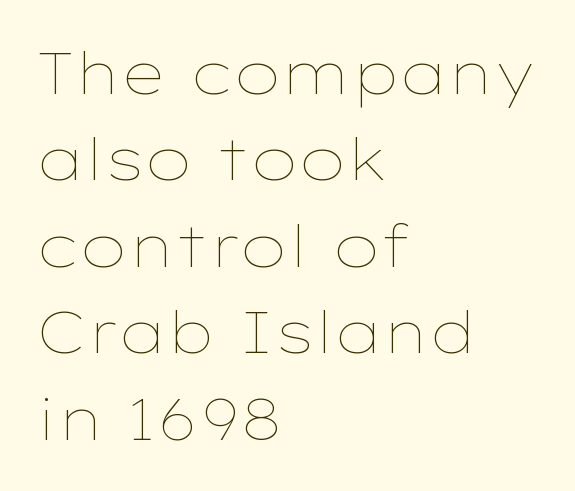
{"italic": "no", "bold": "no", "weight": "thin", "width": "wide", "stroke_contrast": "low", "x_height": "medium", "monospaced": "no", "underline": "no", "align": "left", "line_spacing": "normal", "line_spacing_ratio": 1.49, "letter_spacing": "normal", "letter_spacing_em": 0.0, "glyph_px": 58}
